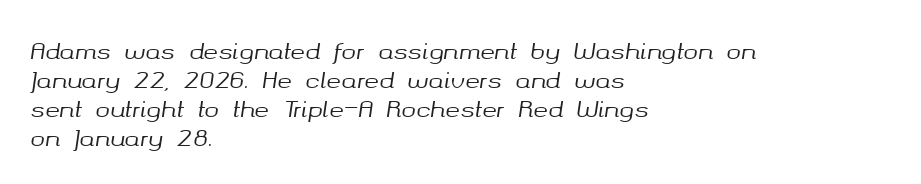
Is the block centered? No — it sits flush against the left margin. The passage shown is not underscored anywhere. The lettering tilts uniformly, giving the passage an italic look. Honestly, the letter spacing is just normal — you wouldn't notice it. Summary of vertical rhythm: regular, with standard interline spacing.
